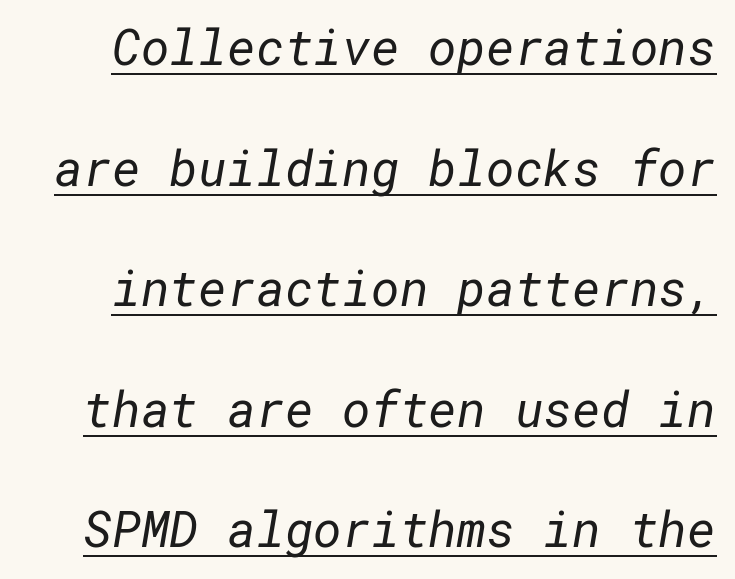
Unbolded letterforms with no extra heft. The leading is generous, giving the passage an open texture. What decoration does the sample have? An underline. A typesetter would call this zero additional tracking. Nothing sits at the stroke ends, so this counts as sans-serif.
